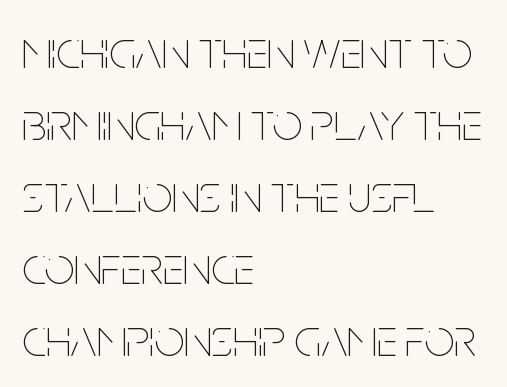
Weight: in the light-to-regular range. Underlining? Definitely not there. Normally led — the rows are evenly, conventionally spaced. Note the varied advance widths — an 'i' is clearly narrower than an 'm'. Every stem runs plumb, perpendicular to the baseline. Alignment: flush left.
